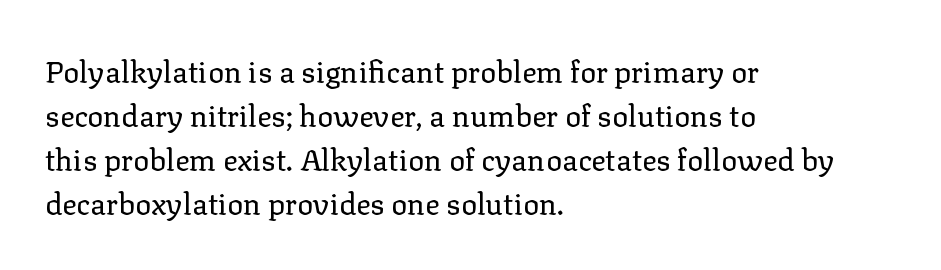
The image shows 30 px regular-weight serif type, upright; set left-aligned, normal line spacing (1.47x), normal letter spacing, not underlined; low stroke contrast and a medium x-height.
